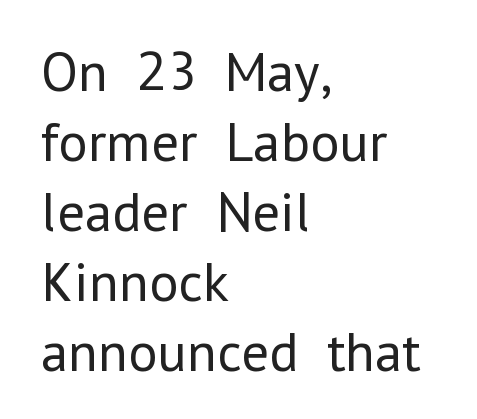
{"serif": "no", "italic": "no", "bold": "no", "weight": "regular", "width": "normal", "stroke_contrast": "low", "x_height": "medium", "monospaced": "no", "underline": "no", "align": "left", "line_spacing": "normal", "line_spacing_ratio": 1.25, "letter_spacing": "normal", "letter_spacing_em": 0.0, "glyph_px": 56}
